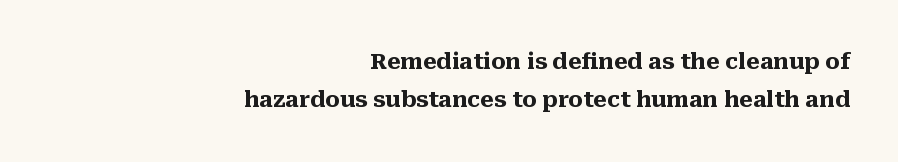
Q: Is the text bold? A: Yes.
Q: Is the text italic (slanted)? A: No, it is upright.
Q: Is the text underlined? A: No.
Q: How is the paragraph aligned? A: Right-aligned.
Q: Is the spacing between letters normal or unusually wide? A: Normal.
